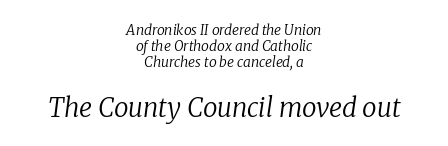
Q: Is the text bold? A: No.
Q: Is the text italic (slanted)? A: Yes, it leans right by about 8 degrees.
Q: Is the text underlined? A: No.
Q: How is the paragraph aligned? A: Centered.
Q: Is the spacing between letters normal or unusually wide? A: Normal.
Q: Which block of text is set in a larger size, the first (top) or the second (bottom)? A: The second (bottom) one.
